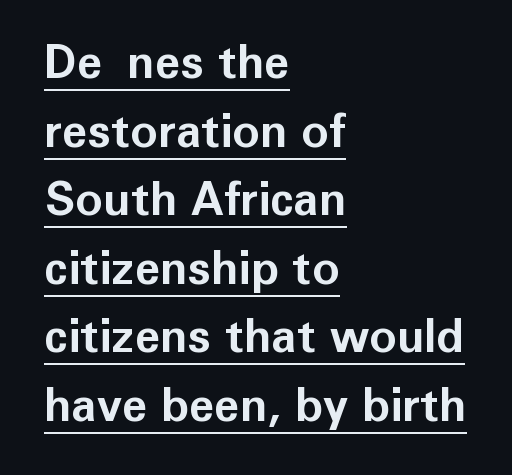
{"serif": "no", "italic": "no", "bold": "yes", "weight": "bold", "width": "normal", "stroke_contrast": "low", "x_height": "medium", "monospaced": "no", "underline": "yes", "align": "left", "line_spacing": "normal", "line_spacing_ratio": 1.49, "letter_spacing": "normal", "letter_spacing_em": 0.0, "glyph_px": 46}
